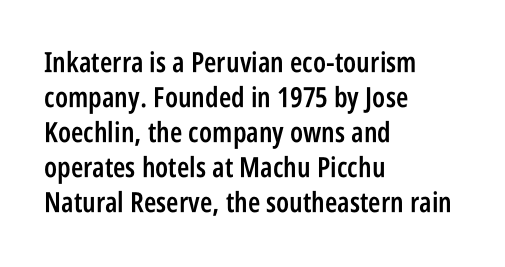
Q: Is the text bold? A: Semi-bold.
Q: Is the text italic (slanted)? A: No, it is upright.
Q: Is the typeface a serif or a sans-serif typeface? A: Sans-serif.
Q: Is the text underlined? A: No.
Q: How is the paragraph aligned? A: Left-aligned.
Q: Is the spacing between letters normal or unusually wide? A: Normal.
Q: Is the spacing between lines tight, normal or loose? A: Normal.
Q: Width (condensed, normal, or wide)? A: Condensed.
Q: Stroke contrast? A: Low.
Q: x-height? A: Large.
Q: Monospaced? A: No.
